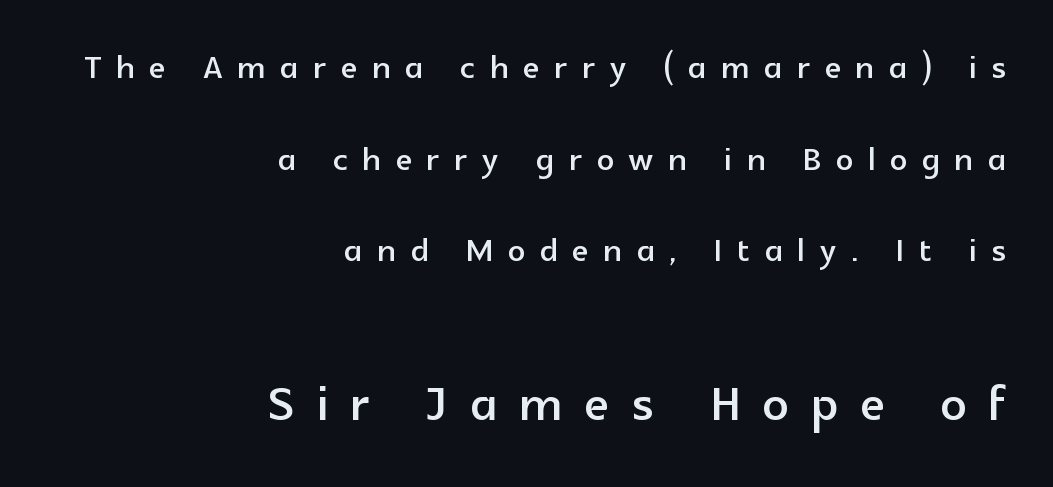
{"serif": "no", "italic": "no", "width": "normal", "x_height": "medium", "monospaced": "no", "underline": "no", "align": "right", "line_spacing": "loose", "line_spacing_ratio": 2.13, "letter_spacing": "wide", "letter_spacing_em": 0.34, "larger_block": "second", "size_ratio": 1.51, "glyph_px": 65}
